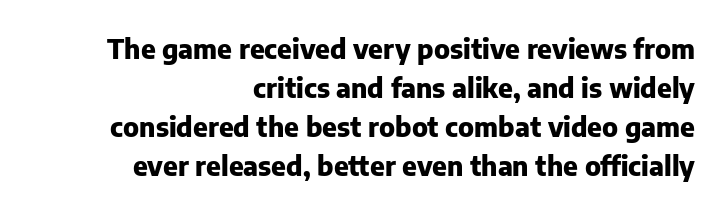
{"italic": "no", "bold": "yes", "underline": "no", "align": "right", "line_spacing": "normal", "line_spacing_ratio": 1.5, "letter_spacing": "normal", "letter_spacing_em": 0.0, "glyph_px": 26}
